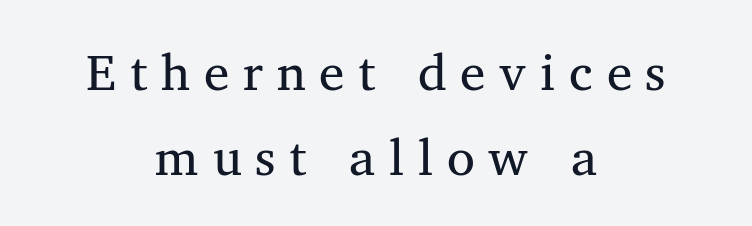
{"serif": "yes", "italic": "no", "bold": "no", "weight": "regular", "width": "normal", "stroke_contrast": "medium", "x_height": "medium", "monospaced": "no", "underline": "no", "align": "center", "line_spacing": "normal", "line_spacing_ratio": 1.67, "letter_spacing": "wide", "letter_spacing_em": 0.27, "glyph_px": 51}
